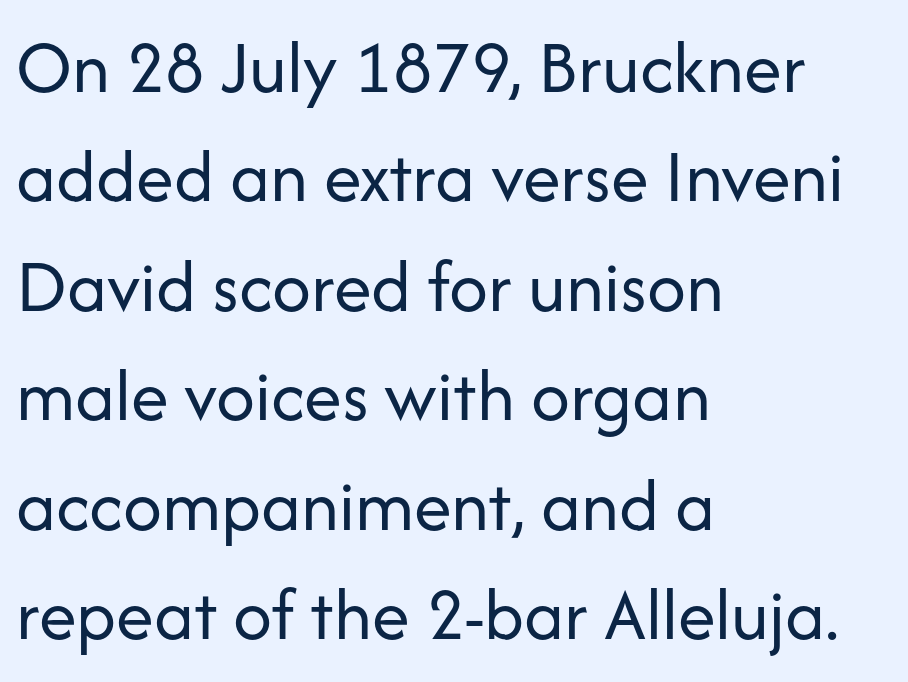
Character widths vary here, with narrow letters taking less room than wide ones. Lines of text with bare space underneath. Honestly, the row spacing looks completely unremarkable. Does extra space separate the letters? No, they use regular spacing.
